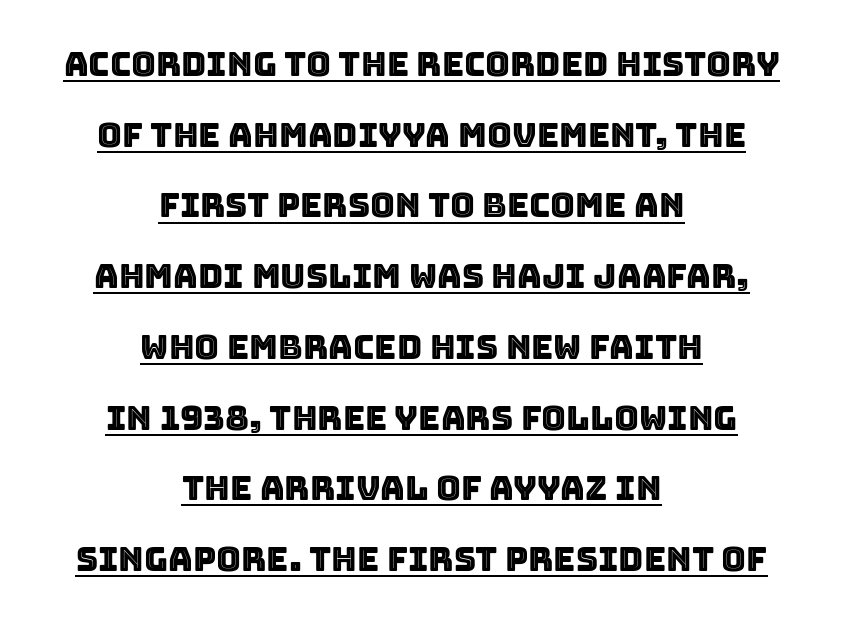
Q: Is the text italic (slanted)? A: No, it is upright.
Q: Is the text underlined? A: Yes.
Q: How is the paragraph aligned? A: Centered.
Q: Is the spacing between letters normal or unusually wide? A: Normal.
Q: Is the spacing between lines tight, normal or loose? A: Loose.
Q: Width (condensed, normal, or wide)? A: Normal.
Q: x-height? A: Large.
Q: Monospaced? A: No.
